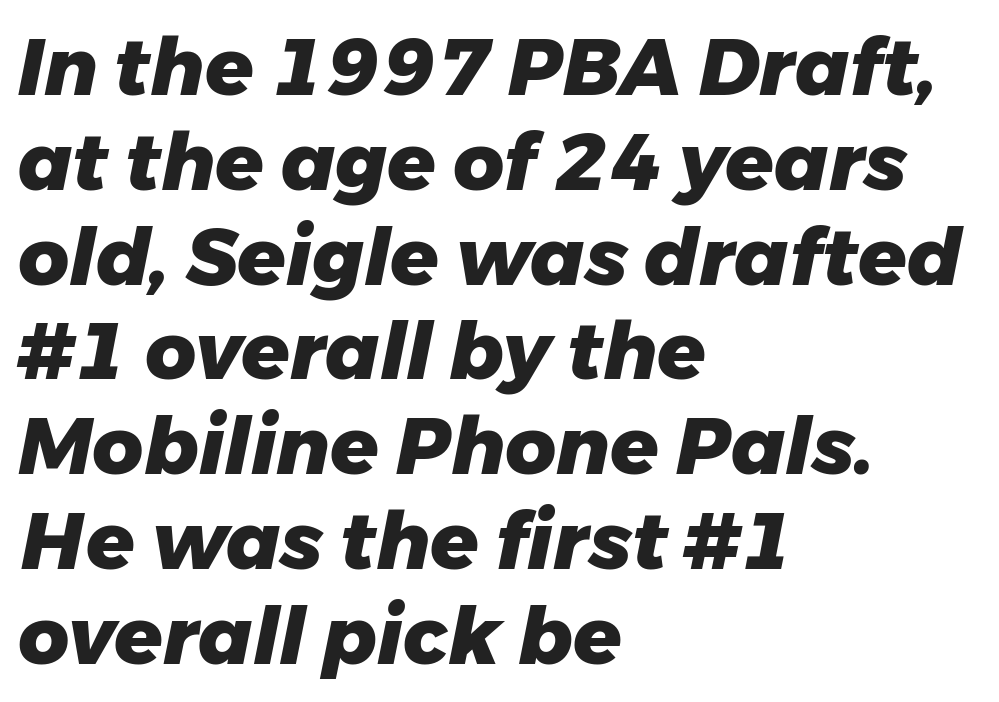
The image shows 79 px heavy type, italic (leaning right); set left-aligned, line spacing 1.2x, normal letter spacing, not underlined; low stroke contrast and a medium x-height.
